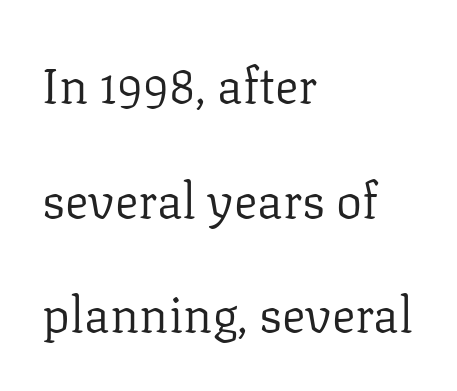
{"serif": "yes", "italic": "no", "bold": "no", "weight": "regular", "width": "normal", "stroke_contrast": "low", "x_height": "medium", "monospaced": "no", "underline": "no", "align": "left", "line_spacing": "loose", "line_spacing_ratio": 2.34, "letter_spacing": "normal", "letter_spacing_em": 0.0, "glyph_px": 49}
